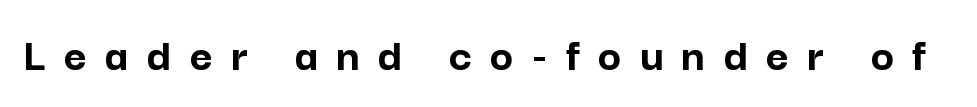
The passage shown is typed in a proportional face where columns would drift. Nope, not italic — everything's standing straight. Rule under the text: the space is simply empty. The glyphs in this specimen are sans serif. This rendering widens character spacing well past its baseline value. Strokes here are thick enough to call this a true bold.
